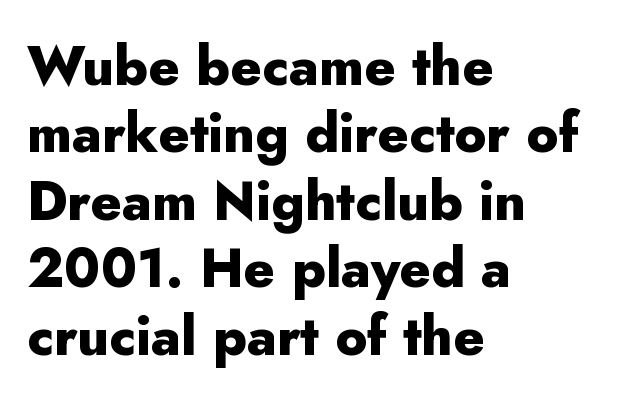
Q: Is the text bold? A: Yes.
Q: Is the text italic (slanted)? A: No, it is upright.
Q: Is the typeface a serif or a sans-serif typeface? A: Sans-serif.
Q: Is the text underlined? A: No.
Q: How is the paragraph aligned? A: Left-aligned.
Q: Is the spacing between letters normal or unusually wide? A: Normal.
Q: Is the spacing between lines tight, normal or loose? A: Normal.
Q: Width (condensed, normal, or wide)? A: Normal.
Q: Stroke contrast? A: Low.
Q: x-height? A: Small.
Q: Monospaced? A: No.
